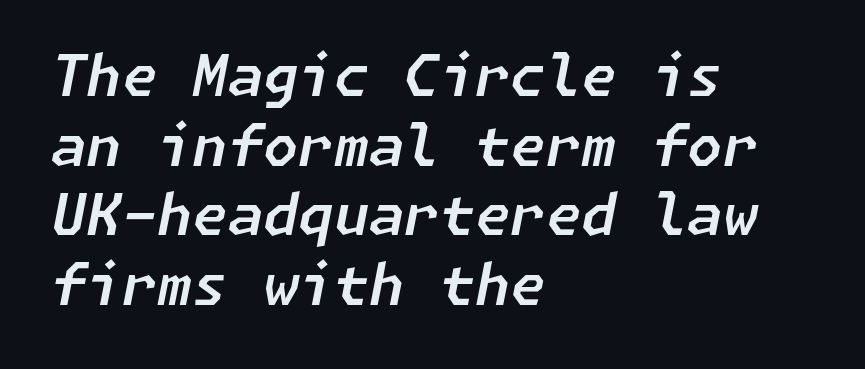
Q: Is the text italic (slanted)? A: Yes, it leans right by about 11 degrees.
Q: Is the text underlined? A: No.
Q: How is the paragraph aligned? A: Left-aligned.
Q: Is the spacing between letters normal or unusually wide? A: Normal.
Q: Width (condensed, normal, or wide)? A: Normal.
Q: Stroke contrast? A: Low.
Q: x-height? A: Medium.
